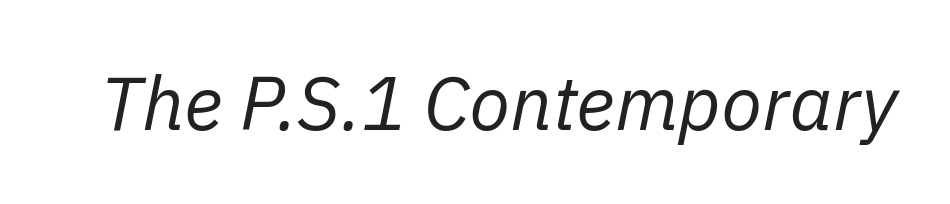
Has an underline been added? It has not. No extra tracking has been applied to these lines. The letters look calm and open, with moderate or lighter stems. When letters slant like this, we call the style italic. Each letter keeps its own natural width here, so spacing adapts to shape.
